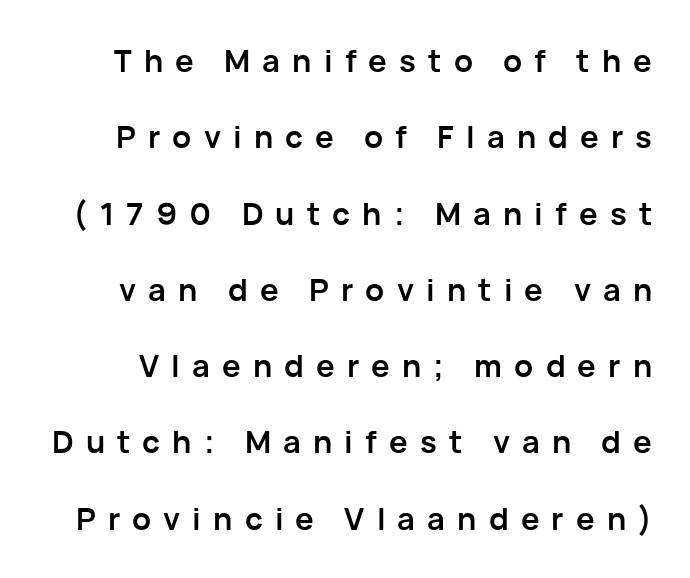
{"serif": "no", "italic": "no", "bold": "yes", "weight": "semibold", "width": "normal", "stroke_contrast": "low", "x_height": "medium", "monospaced": "no", "underline": "no", "line_spacing": "loose", "line_spacing_ratio": 2.46, "letter_spacing": "wide", "letter_spacing_em": 0.39, "glyph_px": 31}
